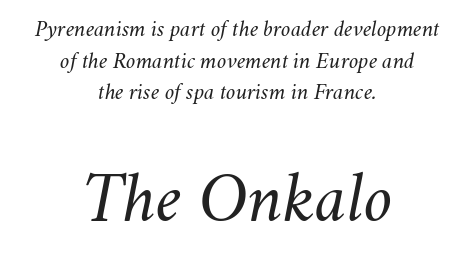
Underline: absent. A typesetter would call this zero additional tracking. Where is the straight margin? There isn't one; the lines are centered. Slanted lettering throughout. The designer left line spacing at the default. Bigger letters appear in the bottom chunk; the top chunk is reduced.
